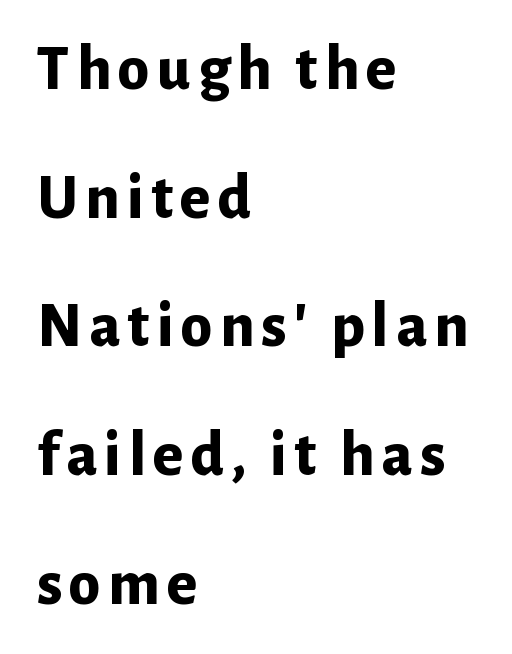
The image shows 64 px bold sans-serif type, upright; set left-aligned, loose line spacing (2.01x), not underlined; low stroke contrast and a medium x-height.
